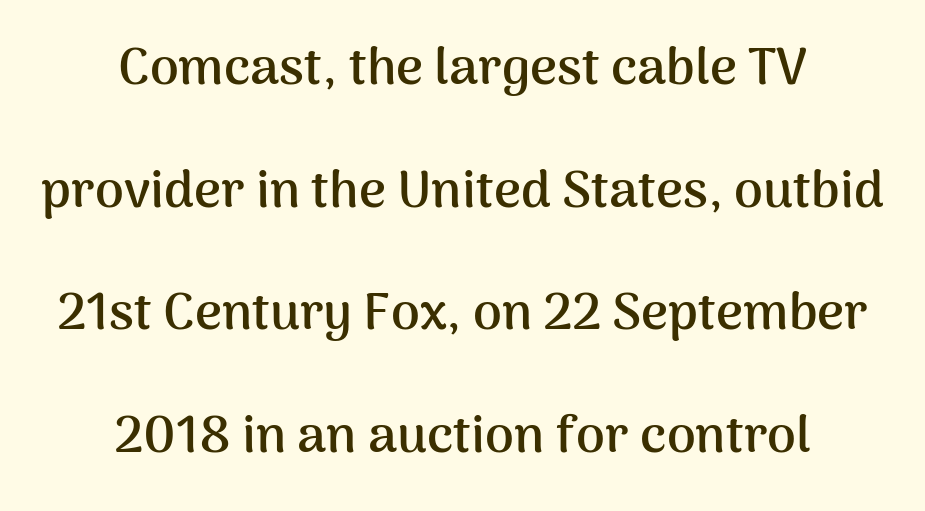
Q: Is the text bold? A: Yes.
Q: Is the text italic (slanted)? A: No, it is upright.
Q: Is the typeface a serif or a sans-serif typeface? A: Sans-serif.
Q: Is the text underlined? A: No.
Q: How is the paragraph aligned? A: Centered.
Q: Is the spacing between letters normal or unusually wide? A: Normal.
Q: Is the spacing between lines tight, normal or loose? A: Loose.
Q: Width (condensed, normal, or wide)? A: Normal.
Q: Stroke contrast? A: Medium.
Q: x-height? A: Medium.
Q: Monospaced? A: No.
